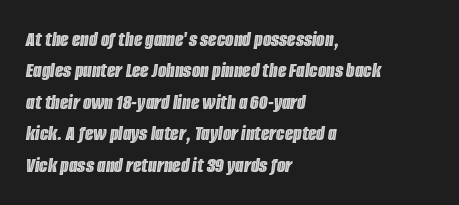
Plain, unruled lines of type. There's an unmistakable incline to the writing here. Nothing unusual about the tracking: characters are spaced as the font intends. Typeset ragged right — the left edge is the straight one. The space between consecutive lines is moderate.
